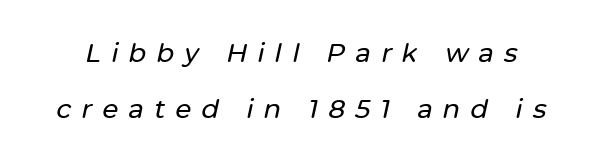
The image shows 26 px text type, italic (leaning right); set loose line spacing (2.14x), unusually wide letter spacing (+0.39 em), not underlined.
